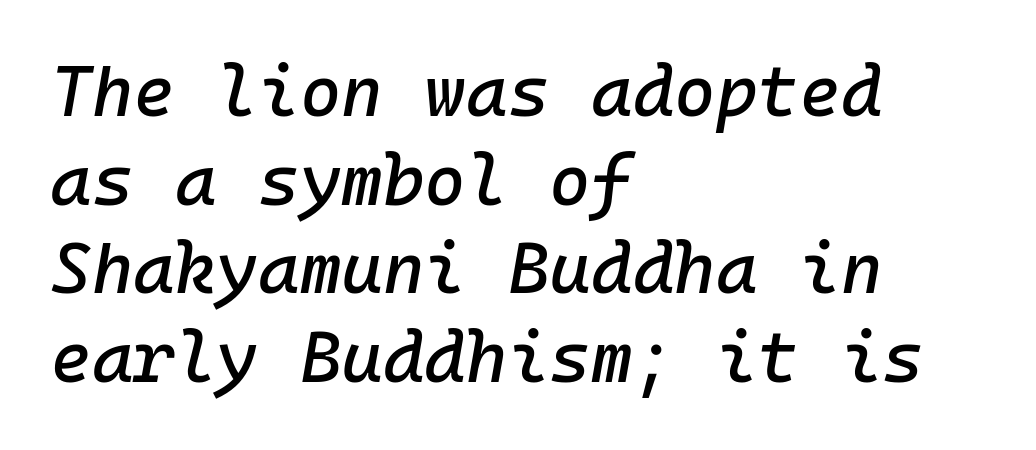
The image shows 71 px text type, italic (leaning right), monospaced; set left-aligned, normal line spacing (1.25x), normal letter spacing, not underlined; low stroke contrast and a medium x-height.
